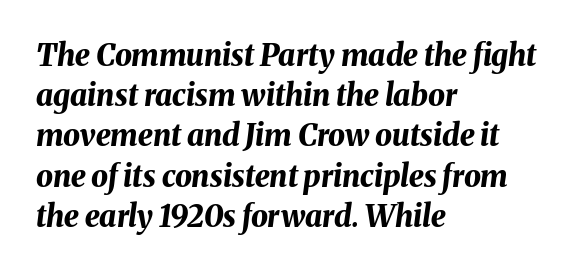
{"italic": "yes", "lean": "right", "slant_degrees": 8, "bold": "yes", "weight": "bold", "width": "normal", "stroke_contrast": "medium", "x_height": "medium", "monospaced": "no", "underline": "no", "align": "left", "line_spacing": "normal", "line_spacing_ratio": 1.34, "letter_spacing": "normal", "letter_spacing_em": 0.0, "glyph_px": 30}
